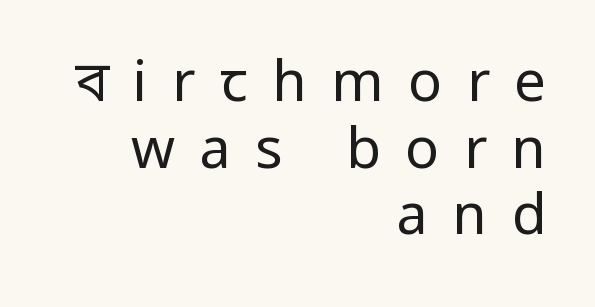
Q: Is the text bold? A: No.
Q: Is the text italic (slanted)? A: No, it is upright.
Q: Is the typeface a serif or a sans-serif typeface? A: Sans-serif.
Q: Is the text underlined? A: No.
Q: How is the paragraph aligned? A: Right-aligned.
Q: Is the spacing between letters normal or unusually wide? A: Unusually wide.
Q: Width (condensed, normal, or wide)? A: Condensed.
Q: Stroke contrast? A: Low.
